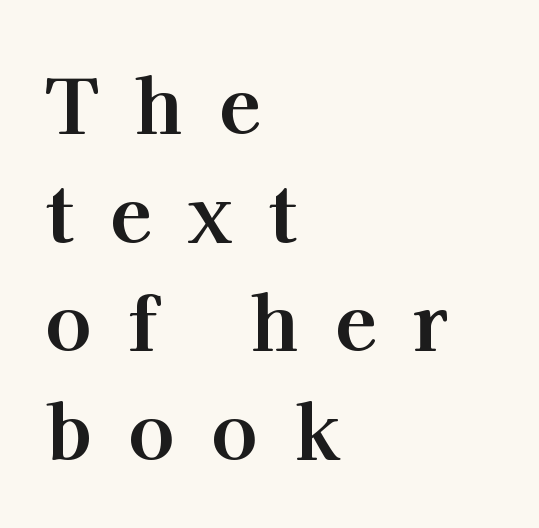
The image shows 76 px bold serif type, upright; set left-aligned, normal line spacing (1.43x), unusually wide letter spacing (+0.48 em), not underlined; high stroke contrast and a medium x-height.
